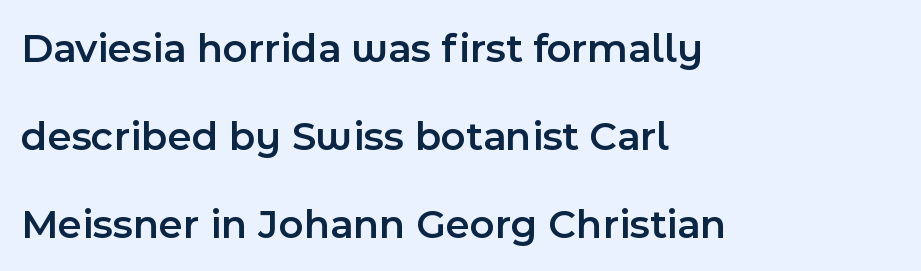
The image shows 42 px semibold sans-serif type, upright; set left-aligned, loose line spacing (2.1x), normal letter spacing, not underlined; a medium x-height.
